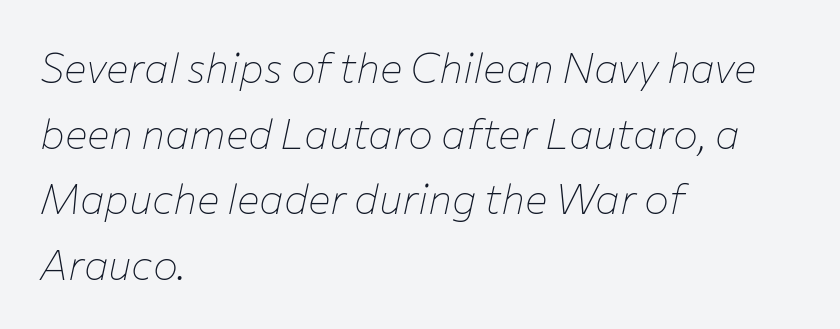
The image shows 42 px thin type, italic (leaning right); set left-aligned, normal line spacing (1.56x), normal letter spacing, not underlined; low stroke contrast and a medium x-height.
